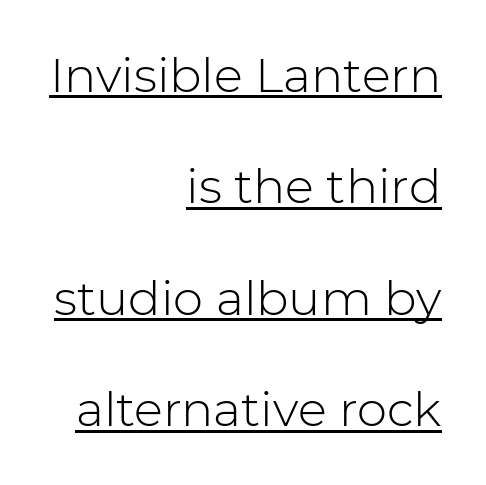
Compared with a typical body face, this is equally light or lighter still. In CSS terms this would be text-align: right. What's the leading like? Stretched, with rows far apart. Character widths vary here, with narrow letters taking less room than wide ones.
